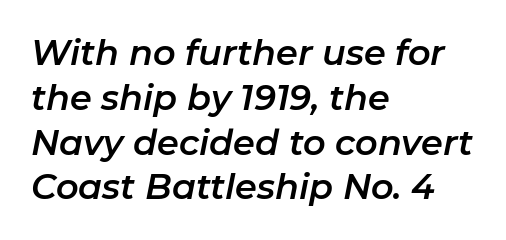
The passage shown has conventional tracking throughout. The face used here is proportionally spaced, like ordinary book or web type. Leading: standard. A bare baseline throughout the passage. Horizontally, the lines are justified to the leading edge only. A typesetter would mark this as italic.
